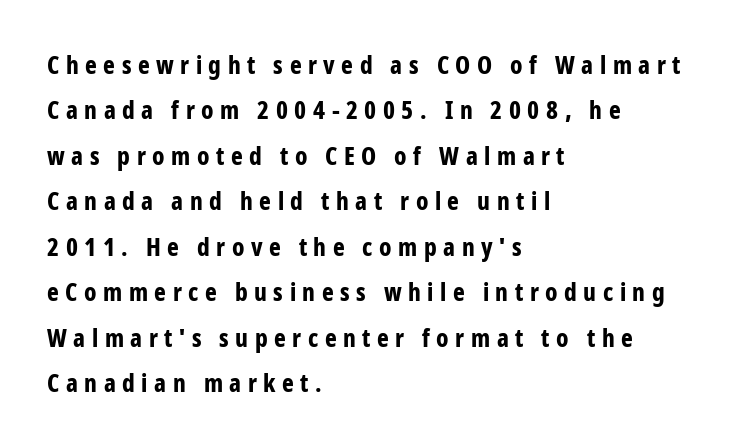
Type without underlining. Short note: letters widely spaced. The paragraph has a hard left edge and a soft right edge. Every character sits straight up, as roman type does.
